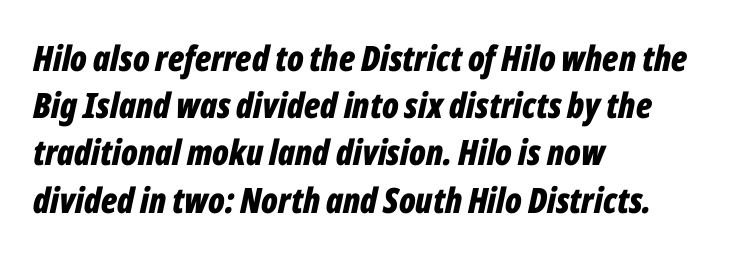
Q: Is the text bold? A: Yes.
Q: Is the text italic (slanted)? A: Yes, it leans right by about 12 degrees.
Q: Is the text underlined? A: No.
Q: How is the paragraph aligned? A: Left-aligned.
Q: Is the spacing between letters normal or unusually wide? A: Normal.
Q: Is the spacing between lines tight, normal or loose? A: Normal.
Q: Width (condensed, normal, or wide)? A: Condensed.
Q: Stroke contrast? A: Low.
Q: x-height? A: Medium.
Q: Monospaced? A: No.
